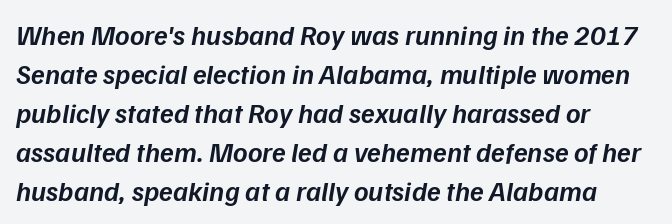
Q: Is the text bold? A: Semi-bold.
Q: Is the text italic (slanted)? A: Yes, it leans right by about 9 degrees.
Q: Is the text underlined? A: No.
Q: How is the paragraph aligned? A: Left-aligned.
Q: Is the spacing between letters normal or unusually wide? A: Normal.
Q: Is the spacing between lines tight, normal or loose? A: Normal.
Q: Width (condensed, normal, or wide)? A: Normal.
Q: Stroke contrast? A: Low.
Q: x-height? A: Medium.
Q: Monospaced? A: No.
